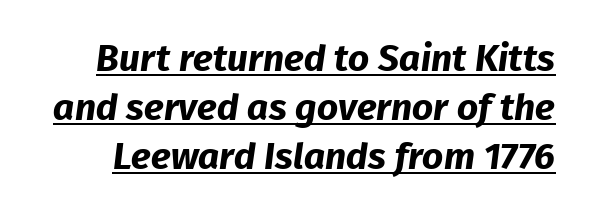
{"serif": "no", "bold": "yes", "weight": "bold", "width": "normal", "stroke_contrast": "low", "x_height": "medium", "monospaced": "no", "underline": "yes", "line_spacing": "normal", "line_spacing_ratio": 1.33, "letter_spacing": "normal", "letter_spacing_em": 0.0, "glyph_px": 37}
